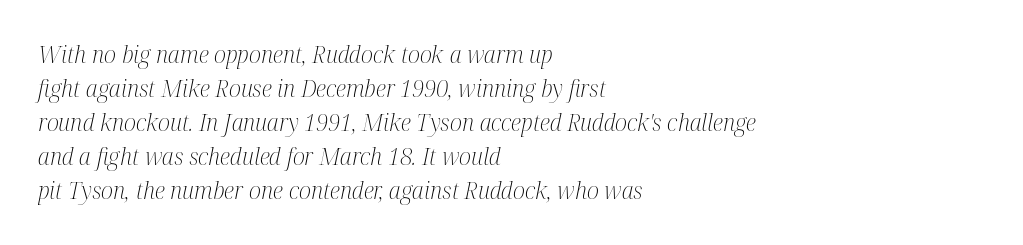
{"italic": "yes", "lean": "right", "slant_degrees": 12, "bold": "no", "underline": "no", "align": "left", "line_spacing": "normal", "line_spacing_ratio": 1.48, "letter_spacing": "normal", "letter_spacing_em": 0.0, "glyph_px": 23}
